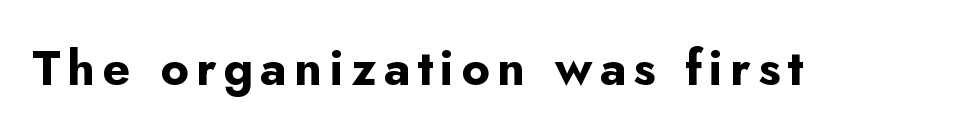
Bold? Absolutely — the strokes are thick and heavy. The passage shown is typed in a proportional face where columns would drift. No word sits above an underline. Every stem runs plumb, perpendicular to the baseline. Is this a sans? Yes — the strokes have no serifs.
